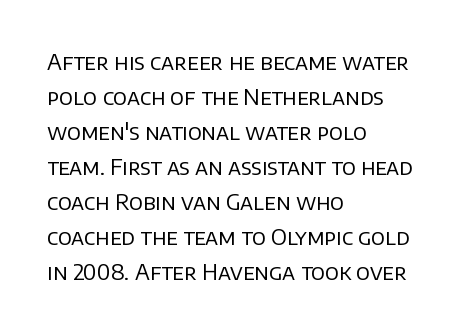
The image shows 22 px text type, upright; set left-aligned, normal line spacing (1.59x), normal letter spacing, not underlined.
